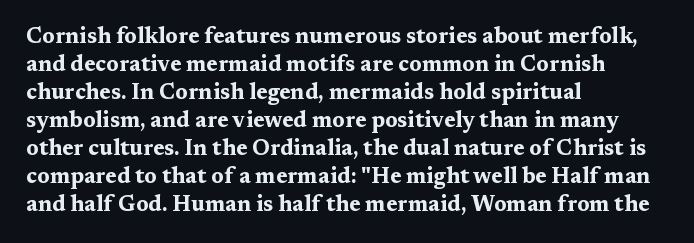
The axis of the letterforms is exactly vertical. Leftover space on each line is placed entirely after the last word. Each row of text sits above clean, open space. Students, note that the glyphs here touch the page at normal intervals.
